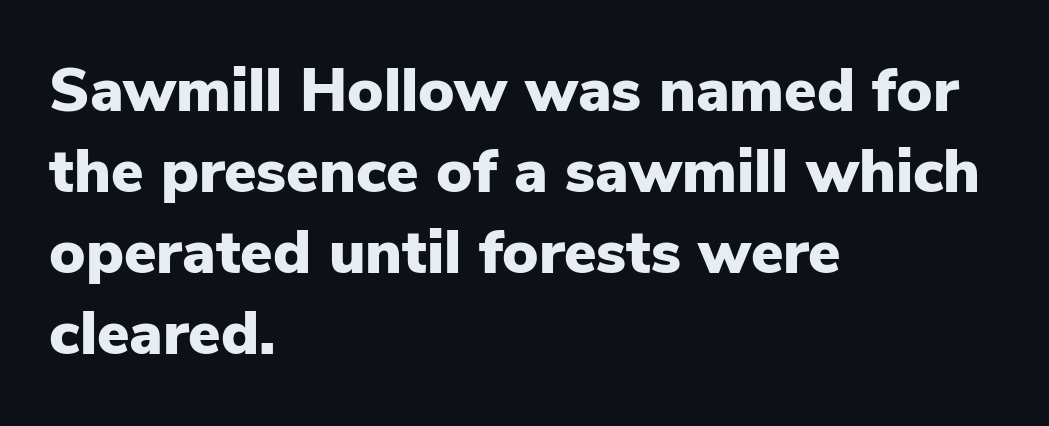
Q: Is the text bold? A: Yes.
Q: Is the text italic (slanted)? A: No, it is upright.
Q: Is the typeface a serif or a sans-serif typeface? A: Sans-serif.
Q: Is the text underlined? A: No.
Q: How is the paragraph aligned? A: Left-aligned.
Q: Is the spacing between letters normal or unusually wide? A: Normal.
Q: Is the spacing between lines tight, normal or loose? A: Normal.
Q: Width (condensed, normal, or wide)? A: Normal.
Q: Stroke contrast? A: Low.
Q: x-height? A: Medium.
Q: Monospaced? A: No.
